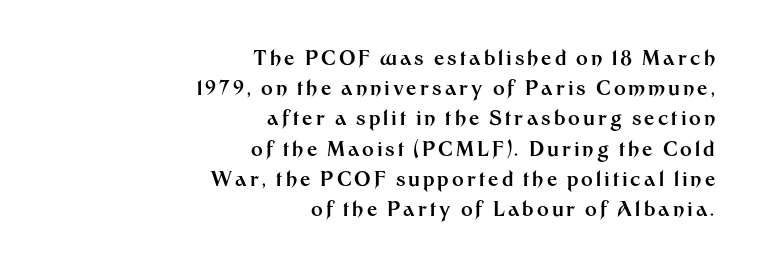
The image shows 20 px bold type, upright; set right-aligned, normal line spacing (1.51x), not underlined.
